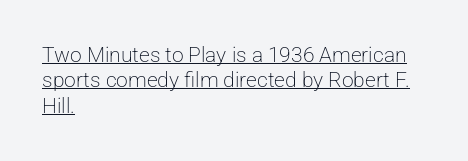
This is the regular roman posture of the typeface. Weight: in the light-to-regular range. Where is the straight margin? On the left. This is underlined copy, the kind a proofreader might mark for attention. The letters sit at their default tracking, neither squeezed nor spread.
